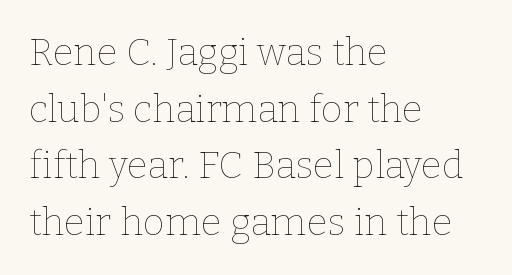
The image shows 38 px thin type, upright; set left-aligned, normal line spacing (1.49x), normal letter spacing, not underlined; low stroke contrast and a medium x-height.
